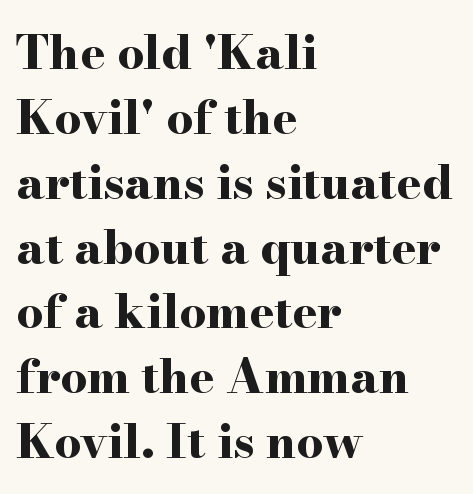
{"serif": "yes", "italic": "no", "bold": "yes", "weight": "bold", "width": "wide", "stroke_contrast": "high", "x_height": "small", "monospaced": "no", "underline": "no", "align": "left", "line_spacing": "normal", "line_spacing_ratio": 1.38, "letter_spacing": "normal", "letter_spacing_em": 0.0, "glyph_px": 47}
